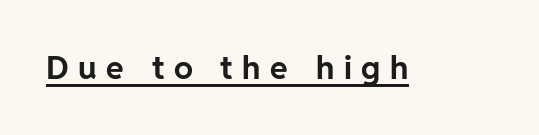
This sample uses an upright cut, with every glyph sitting square on the baseline. This rendering widens character spacing well past its baseline value. The passage shown is underscored from start to finish. Its strokes are broad and dark, the hallmark of bold type. The passage shown is typed in a proportional face where columns would drift.
